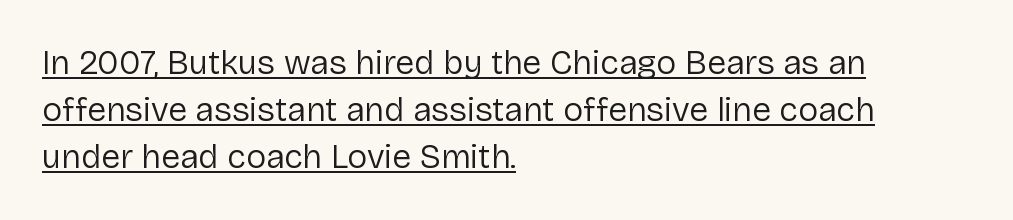
Leftover space on each line is placed entirely after the last word. The passage shown stacks its lines at a standard gap. Do the characters align in a grid? No, the font is proportional. The rendering keeps characters at their native spacing. In terms of letterform style, serifs are entirely absent.
